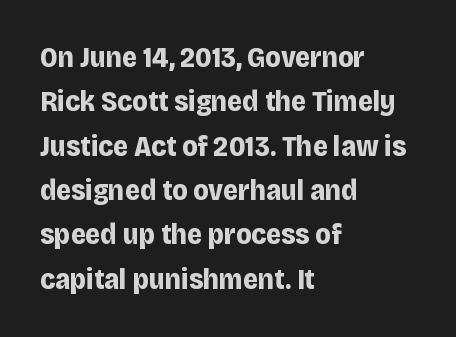
The zone under the glyphs is completely vacant. Between one letter and the next there's only the usual sliver of space. Upright lettering throughout. The font is running at its bold setting. Note: no serifs on the glyphs. Note the varied advance widths — an 'i' is clearly narrower than an 'm'.
